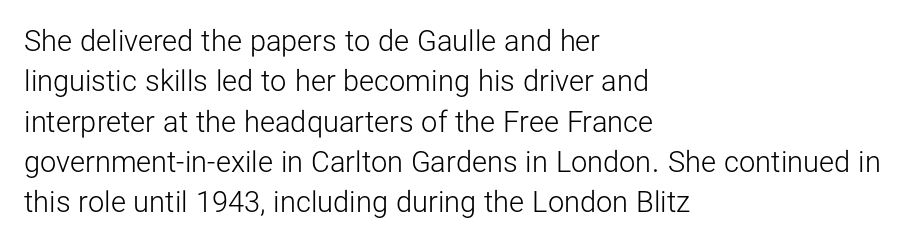
The image shows 29 px light sans-serif type, upright; set left-aligned, normal line spacing (1.39x), normal letter spacing, not underlined; low stroke contrast and a medium x-height.
